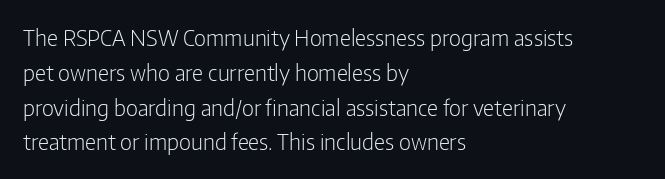
Q: Is the text bold? A: No.
Q: Is the text italic (slanted)? A: No, it is upright.
Q: Is the text underlined? A: No.
Q: How is the paragraph aligned? A: Left-aligned.
Q: Is the spacing between letters normal or unusually wide? A: Normal.
Q: Is the spacing between lines tight, normal or loose? A: Normal.
